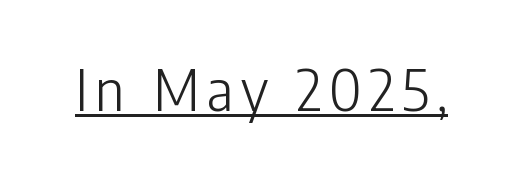
{"serif": "no", "italic": "no", "bold": "no", "weight": "light", "width": "condensed", "stroke_contrast": "low", "x_height": "medium", "monospaced": "no", "underline": "yes", "glyph_px": 57}
